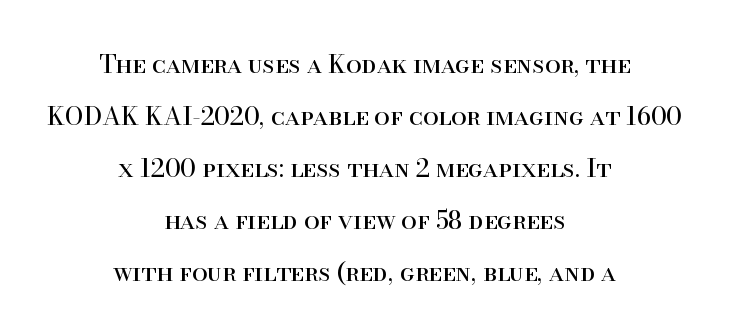
Q: Is the text bold? A: No.
Q: Is the text italic (slanted)? A: No, it is upright.
Q: Is the text underlined? A: No.
Q: How is the paragraph aligned? A: Centered.
Q: Is the spacing between letters normal or unusually wide? A: Normal.
Q: Is the spacing between lines tight, normal or loose? A: Loose.
